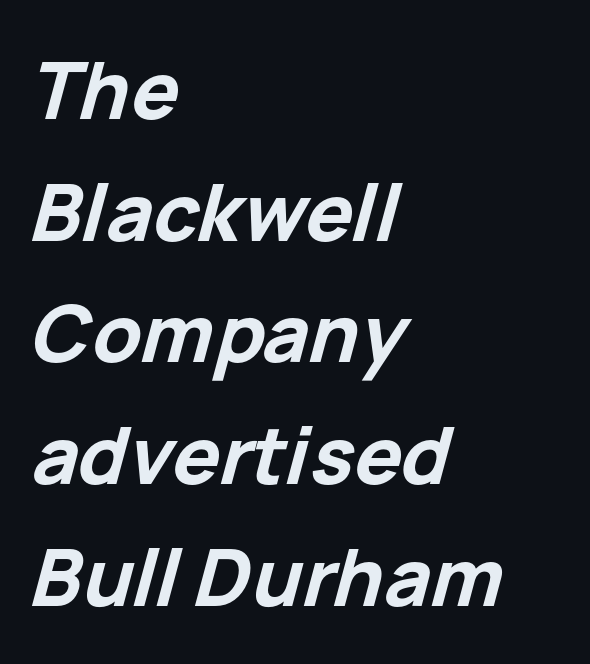
{"italic": "yes", "lean": "right", "slant_degrees": 15, "bold": "yes", "weight": "bold", "width": "normal", "stroke_contrast": "low", "x_height": "medium", "monospaced": "no", "underline": "no", "align": "left", "line_spacing": "normal", "line_spacing_ratio": 1.54, "letter_spacing": "normal", "letter_spacing_em": 0.0, "glyph_px": 79}
